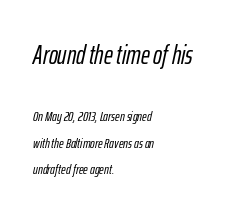
Q: Is the text italic (slanted)? A: Yes, it leans right by about 12 degrees.
Q: Is the text underlined? A: No.
Q: How is the paragraph aligned? A: Left-aligned.
Q: Is the spacing between letters normal or unusually wide? A: Normal.
Q: Which block of text is set in a larger size, the first (top) or the second (bottom)? A: The first (top) one.
